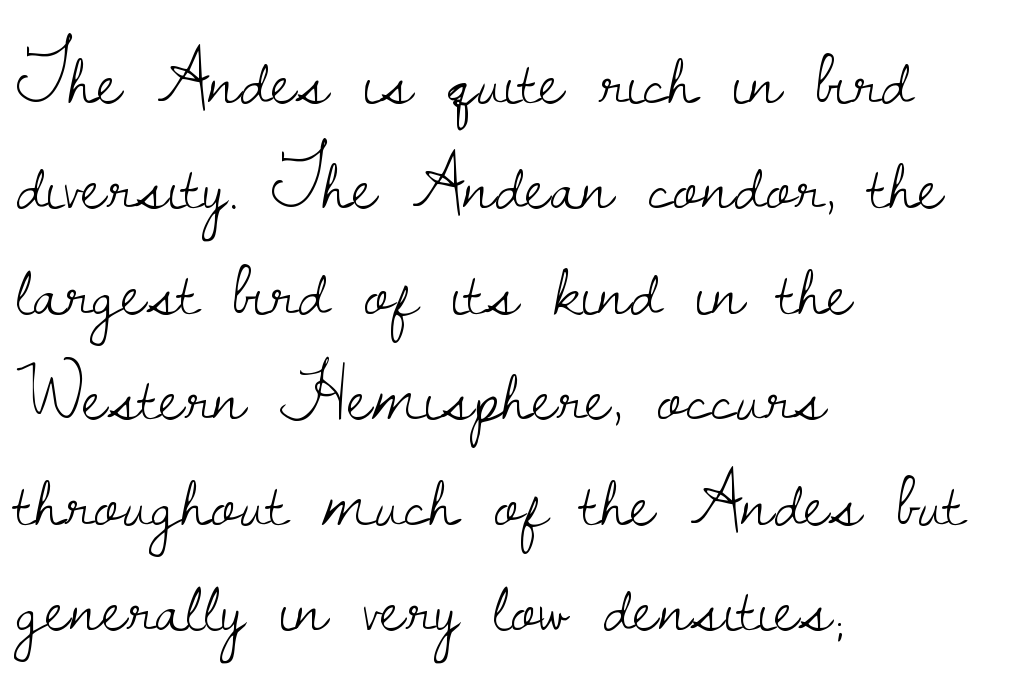
Think standard paragraph weight, or any step lighter than that. A typesetter would call this proportional, since set widths differ per character. The type family on display is of the serif kind. A typesetter would call this leading conventional body-copy spacing.
